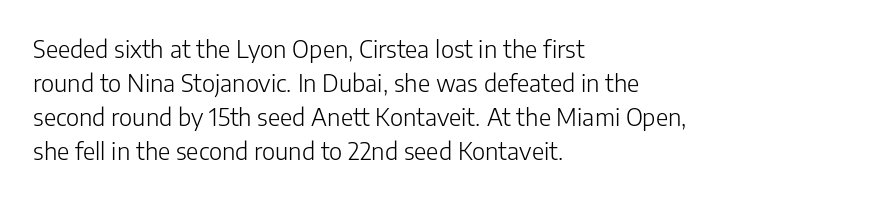
{"italic": "no", "bold": "no", "underline": "no", "align": "left", "line_spacing": "normal", "line_spacing_ratio": 1.42, "letter_spacing": "normal", "letter_spacing_em": 0.0, "glyph_px": 24}
